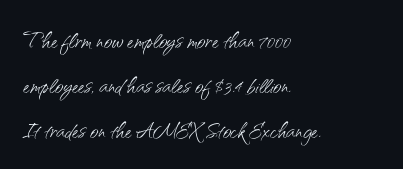
{"serif": "no", "bold": "no", "weight": "light", "width": "normal", "stroke_contrast": "medium", "x_height": "small", "monospaced": "no", "underline": "no", "align": "left", "line_spacing": "normal", "line_spacing_ratio": 1.55, "letter_spacing": "normal", "letter_spacing_em": 0.0, "glyph_px": 29}
